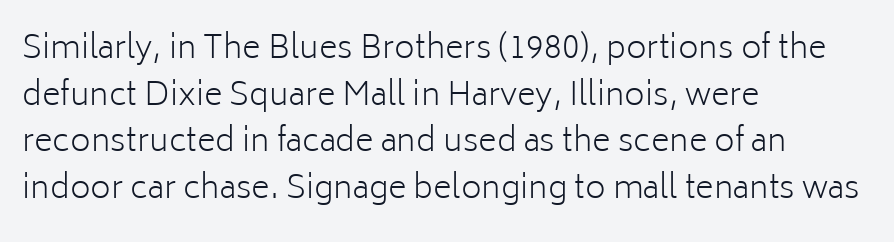
Q: Is the text bold? A: No.
Q: Is the text italic (slanted)? A: No, it is upright.
Q: Is the typeface a serif or a sans-serif typeface? A: Sans-serif.
Q: Is the text underlined? A: No.
Q: How is the paragraph aligned? A: Left-aligned.
Q: Is the spacing between letters normal or unusually wide? A: Normal.
Q: Is the spacing between lines tight, normal or loose? A: Normal.
Q: Width (condensed, normal, or wide)? A: Normal.
Q: Stroke contrast? A: Low.
Q: x-height? A: Medium.
Q: Monospaced? A: No.
